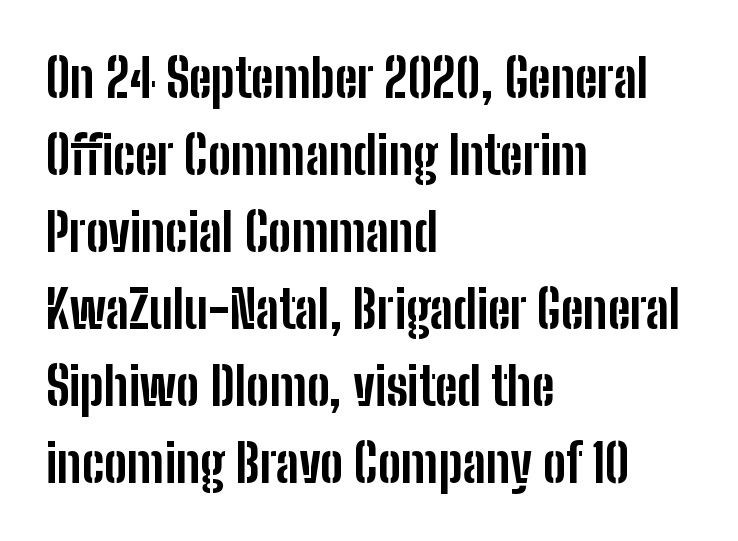
The axis of the letterforms is exactly vertical. Vertically, the passage feels balanced, rows spaced as you'd expect. These lines stack with their left ends in a neat column. Between one letter and the next there's only the usual sliver of space. The rendering uses natural spacing where letterforms have individual widths. A full-strength bold gives these letters their thick strokes.
